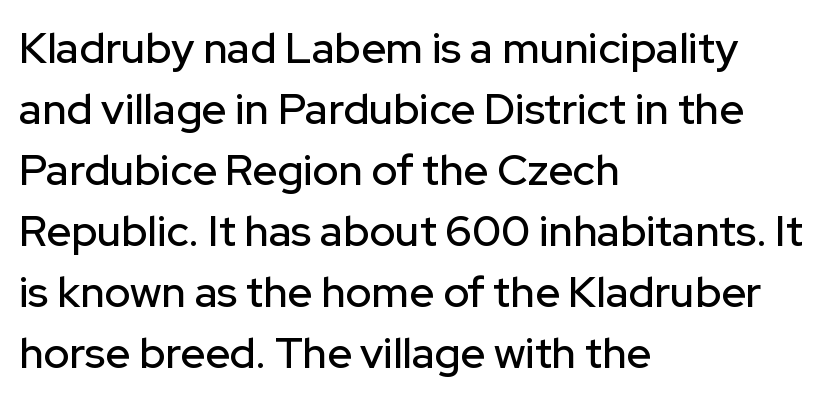
Which margin do the lines hug? The left one — the right edge is uneven. Notice how the stems are strictly vertical — no italics here. Note the varied advance widths — an 'i' is clearly narrower than an 'm'. Anything drawn beneath the words? Only blank space. Nope, no serifs anywhere on these letters.
